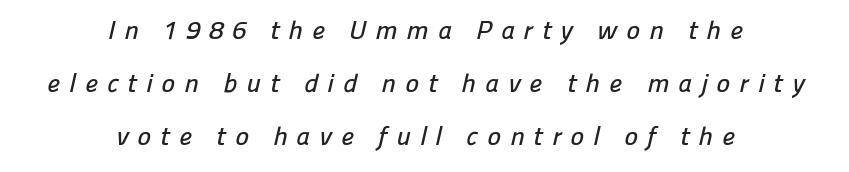
Loose tracking; the words dissolve into strings of separated letters. The designer dialed line spacing up above the default. Check the space under the baseline: it is left empty. The paragraph has two soft edges and a firm central axis.
